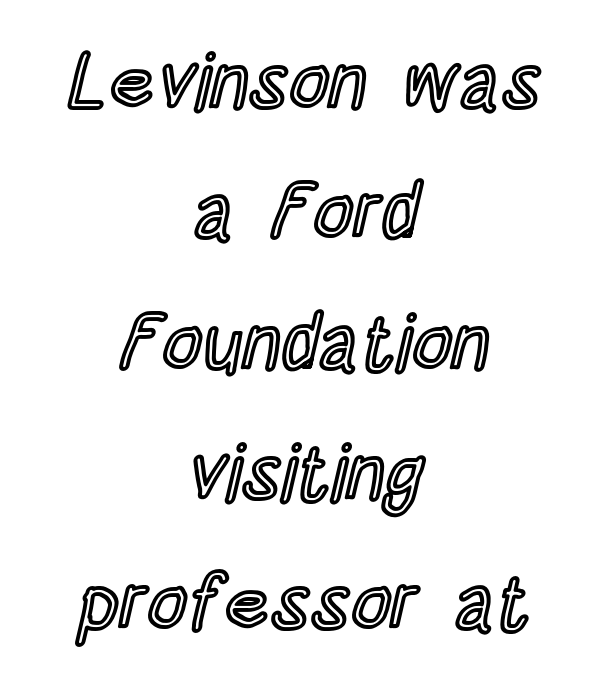
{"width": "condensed", "x_height": "large", "monospaced": "no", "underline": "no", "align": "center", "line_spacing": "normal", "line_spacing_ratio": 1.67, "letter_spacing": "normal", "letter_spacing_em": 0.0, "glyph_px": 78}
